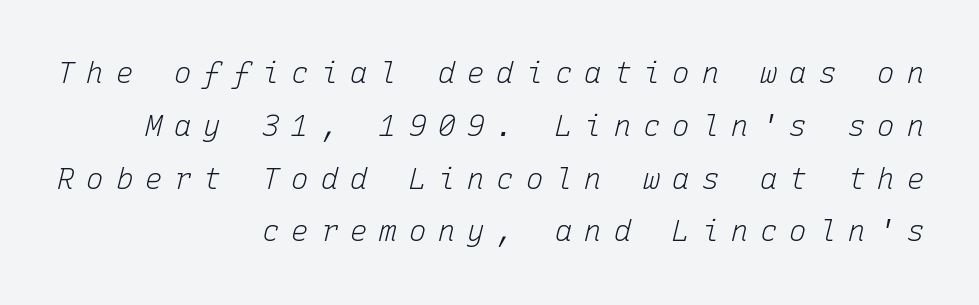
{"italic": "yes", "lean": "right", "slant_degrees": 15, "bold": "no", "weight": "light", "width": "normal", "stroke_contrast": "low", "x_height": "medium", "monospaced": "yes", "underline": "no", "align": "right", "line_spacing_ratio": 1.82, "letter_spacing": "wide", "letter_spacing_em": 0.41, "glyph_px": 29}
